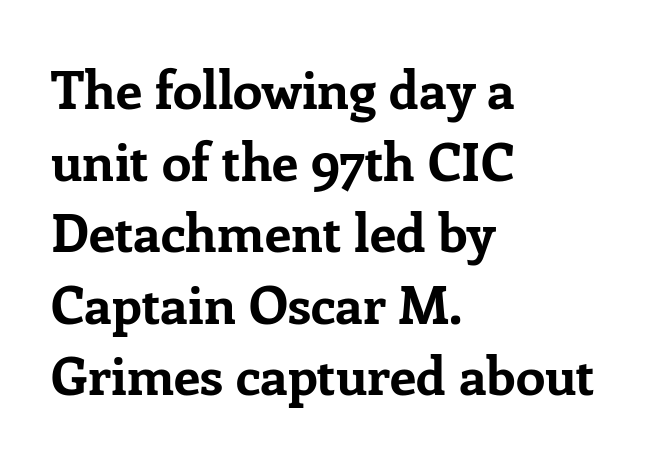
The image shows 53 px bold serif type, upright; set left-aligned, normal line spacing (1.35x), normal letter spacing, not underlined; low stroke contrast and a medium x-height.
